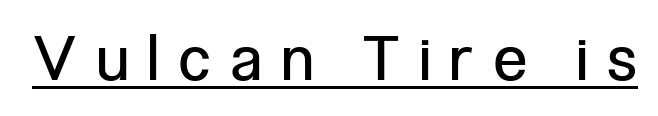
Typographically, this falls in the sans-serif category. Inter-character spacing is expanded well beyond the font's built-in metrics. Somebody hit Ctrl+U on this one — the words are underlined. Summary of weight: not heavy and not bold. Posture: straight, roman, zero tilt.
